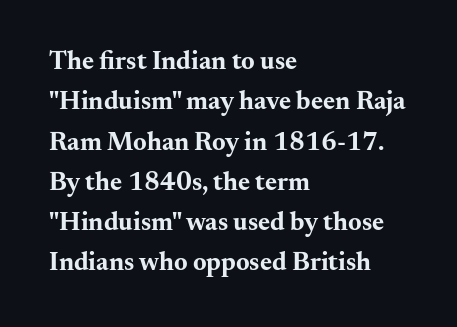
The image shows 26 px bold type, upright; set left-aligned, normal line spacing (1.55x), normal letter spacing, not underlined.
